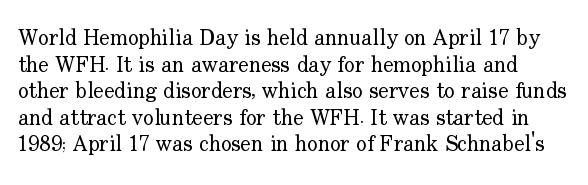
Q: Is the text bold? A: No.
Q: Is the text italic (slanted)? A: No, it is upright.
Q: Is the text underlined? A: No.
Q: Is the spacing between letters normal or unusually wide? A: Normal.
